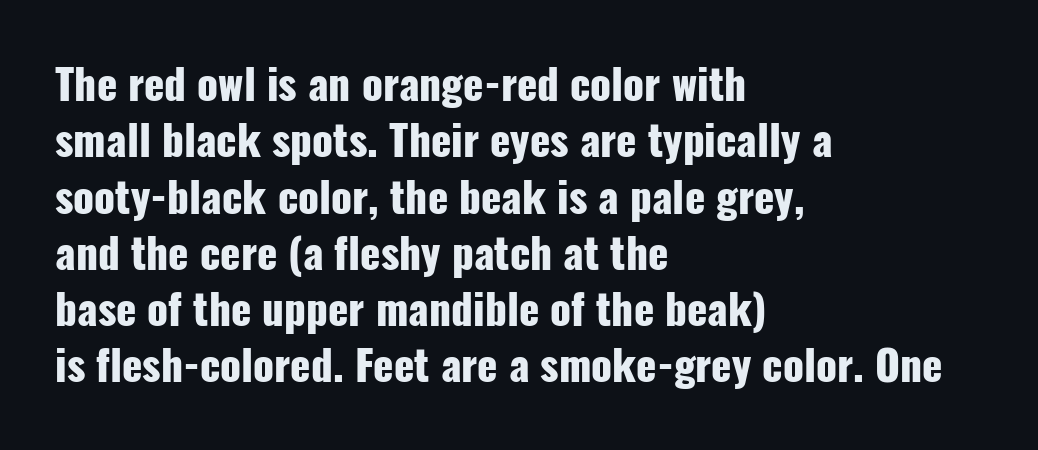
{"serif": "no", "italic": "no", "bold": "yes", "weight": "heavy", "width": "condensed", "stroke_contrast": "low", "x_height": "medium", "monospaced": "no", "underline": "no", "align": "left", "line_spacing": "normal", "line_spacing_ratio": 1.34, "letter_spacing": "normal", "letter_spacing_em": 0.0, "glyph_px": 42}
